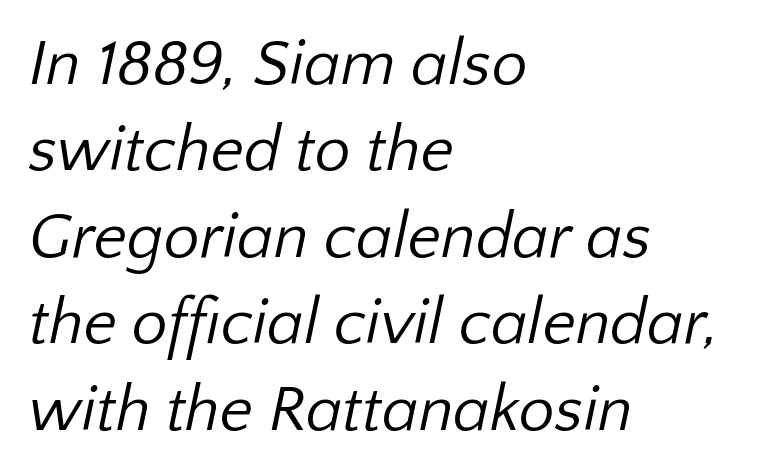
{"serif": "no", "bold": "no", "weight": "regular", "width": "normal", "stroke_contrast": "low", "x_height": "medium", "monospaced": "no", "underline": "no", "align": "left", "line_spacing": "normal", "line_spacing_ratio": 1.35, "letter_spacing": "normal", "letter_spacing_em": 0.0, "glyph_px": 64}
